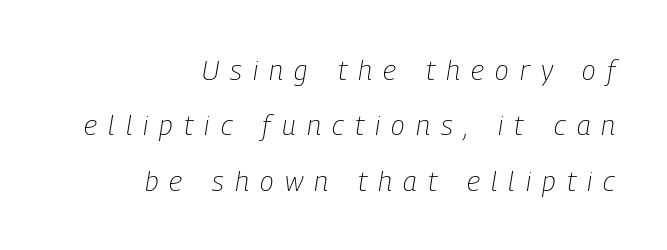
{"italic": "yes", "lean": "right", "slant_degrees": 9, "bold": "no", "weight": "light", "width": "condensed", "stroke_contrast": "low", "x_height": "medium", "monospaced": "no", "underline": "no", "align": "right", "line_spacing": "loose", "line_spacing_ratio": 1.98, "letter_spacing": "wide", "letter_spacing_em": 0.4, "glyph_px": 28}
